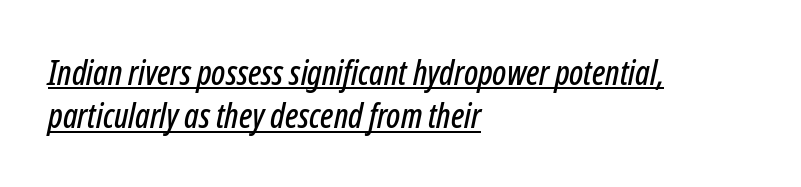
Q: Is the text italic (slanted)? A: Yes, it leans right by about 12 degrees.
Q: Is the text underlined? A: Yes.
Q: How is the paragraph aligned? A: Left-aligned.
Q: Is the spacing between letters normal or unusually wide? A: Normal.
Q: Is the spacing between lines tight, normal or loose? A: Normal.
Q: Width (condensed, normal, or wide)? A: Condensed.
Q: Stroke contrast? A: Low.
Q: x-height? A: Medium.
Q: Monospaced? A: No.
